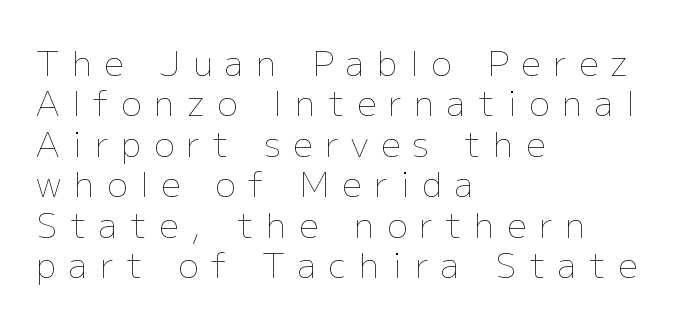
Is there any slant? The stems are plumb. Anything drawn beneath the words? Only blank space. Stem width sits at or under what a default text font uses. Varying glyph widths throughout — classic text-font behaviour. The passage shown has open, widely tracked lettering throughout.
